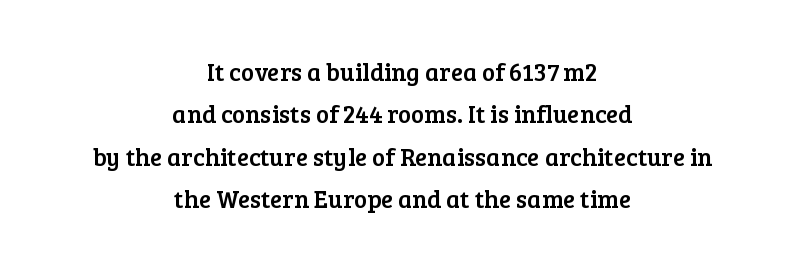
{"italic": "no", "underline": "no", "align": "center", "line_spacing": "normal", "line_spacing_ratio": 1.7, "letter_spacing": "normal", "letter_spacing_em": 0.0, "glyph_px": 25}
